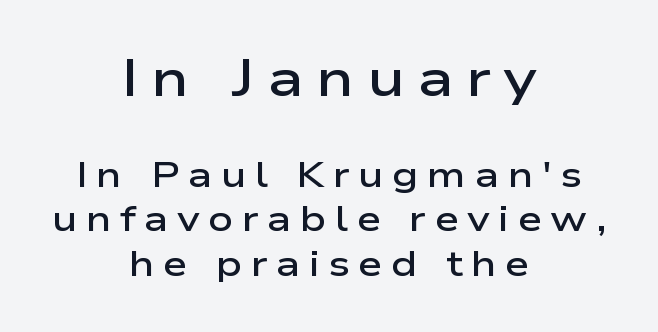
Font category for this specimen: sans-serif. Notice how the passage keeps no hard edge, just a central spine. Beneath every word, the page is bare. Does extra space separate the letters? Yes, quite a lot of it. The typography opts for an upright posture over an oblique one. The letters advance in unequal steps, a hallmark of proportional type.
